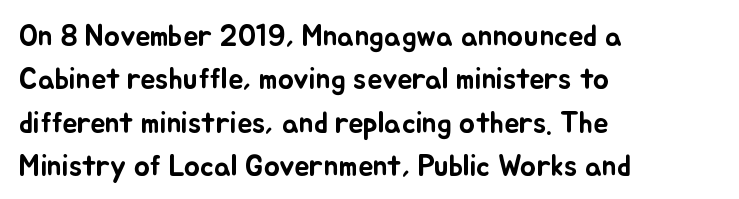
The image shows 30 px text type, upright; set left-aligned, normal line spacing (1.45x), normal letter spacing, not underlined; low stroke contrast and a small x-height.
